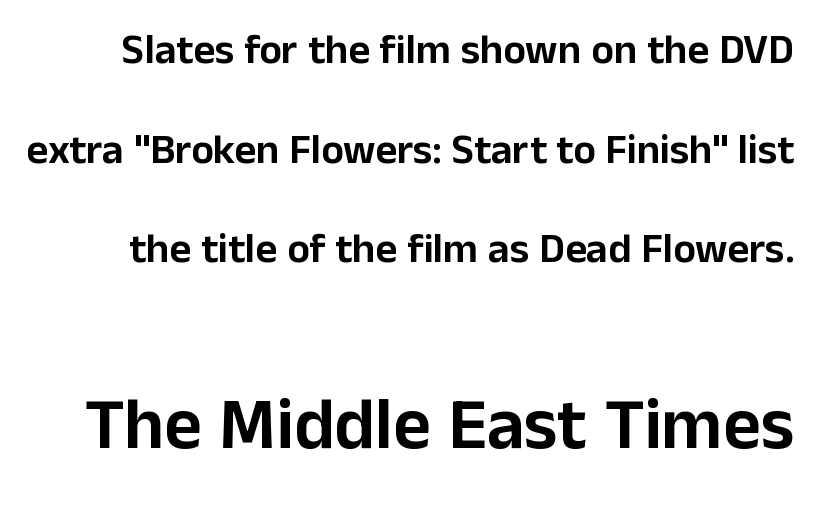
The image shows 73 px sans-serif type, upright; set loose line spacing (2.37x), normal letter spacing, not underlined; the second (bottom) block is 1.74x larger; low stroke contrast and a medium x-height.
